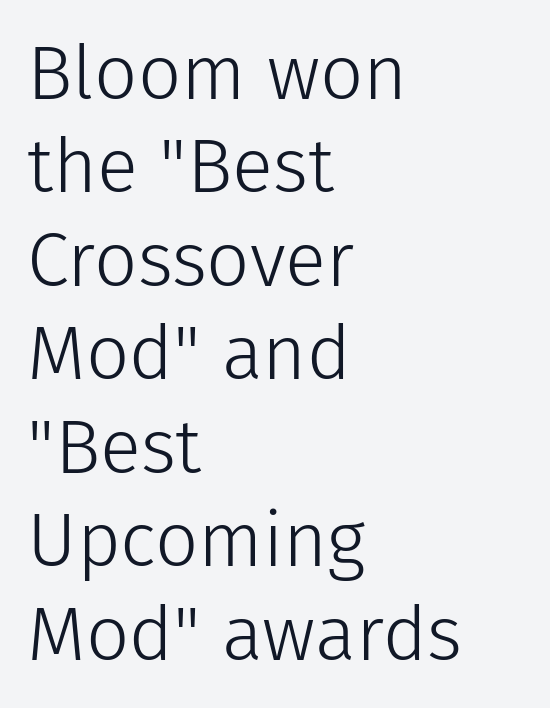
Q: Is the text bold? A: No.
Q: Is the text italic (slanted)? A: No, it is upright.
Q: Is the typeface a serif or a sans-serif typeface? A: Sans-serif.
Q: Is the text underlined? A: No.
Q: How is the paragraph aligned? A: Left-aligned.
Q: Is the spacing between letters normal or unusually wide? A: Normal.
Q: Width (condensed, normal, or wide)? A: Normal.
Q: Stroke contrast? A: Low.
Q: x-height? A: Medium.
Q: Monospaced? A: No.
